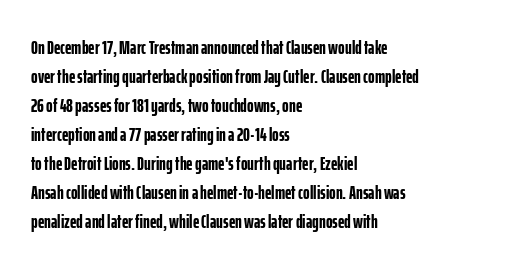
{"italic": "no", "bold": "yes", "underline": "no", "align": "left", "line_spacing": "normal", "line_spacing_ratio": 1.45, "letter_spacing": "normal", "letter_spacing_em": 0.0, "glyph_px": 20}
